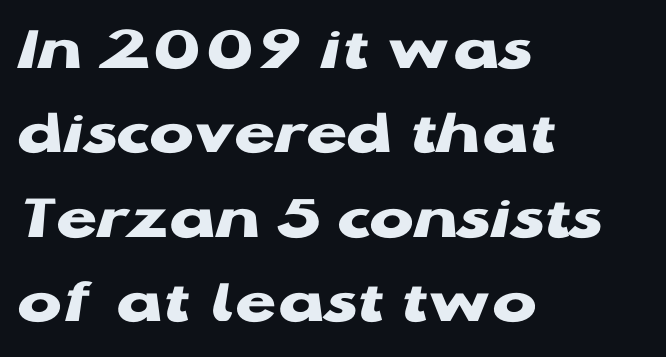
The image shows 66 px heavy, wide sans-serif type, upright; set left-aligned, normal line spacing (1.28x), normal letter spacing, not underlined; low stroke contrast and a medium x-height.
